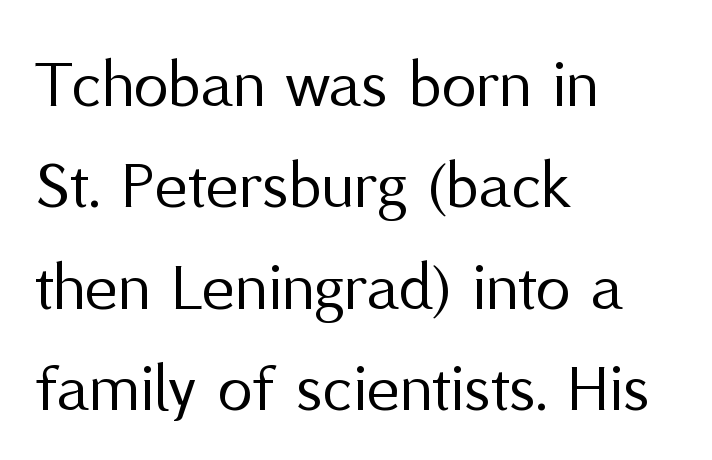
{"serif": "no", "italic": "no", "bold": "no", "weight": "regular", "width": "normal", "stroke_contrast": "medium", "x_height": "medium", "monospaced": "no", "underline": "no", "align": "left", "line_spacing": "normal", "line_spacing_ratio": 1.45, "letter_spacing": "normal", "letter_spacing_em": 0.0, "glyph_px": 70}
